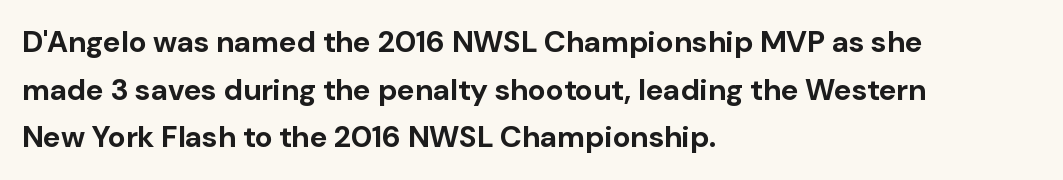
Q: Is the text bold? A: Yes.
Q: Is the text italic (slanted)? A: No, it is upright.
Q: Is the typeface a serif or a sans-serif typeface? A: Sans-serif.
Q: Is the text underlined? A: No.
Q: How is the paragraph aligned? A: Left-aligned.
Q: Is the spacing between letters normal or unusually wide? A: Normal.
Q: Is the spacing between lines tight, normal or loose? A: Normal.
Q: Width (condensed, normal, or wide)? A: Normal.
Q: Stroke contrast? A: Low.
Q: x-height? A: Medium.
Q: Monospaced? A: No.
